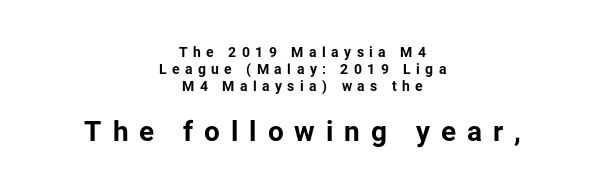
The image shows 28 px bold sans-serif type, upright; set centered, line spacing 1.22x, unusually wide letter spacing (+0.39 em), not underlined; the second (bottom) block is 2.0x larger; low stroke contrast and a medium x-height.
